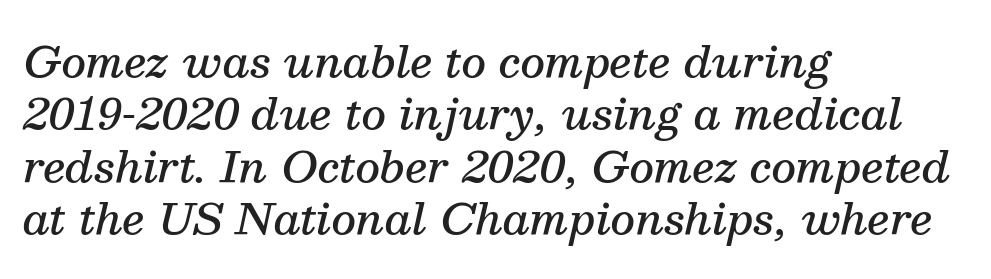
Q: Is the text bold? A: Semi-bold.
Q: Is the text italic (slanted)? A: Yes, it leans right by about 13 degrees.
Q: Is the typeface a serif or a sans-serif typeface? A: Serif.
Q: Is the text underlined? A: No.
Q: How is the paragraph aligned? A: Left-aligned.
Q: Is the spacing between letters normal or unusually wide? A: Normal.
Q: Width (condensed, normal, or wide)? A: Normal.
Q: Stroke contrast? A: Medium.
Q: x-height? A: Medium.
Q: Monospaced? A: No.
